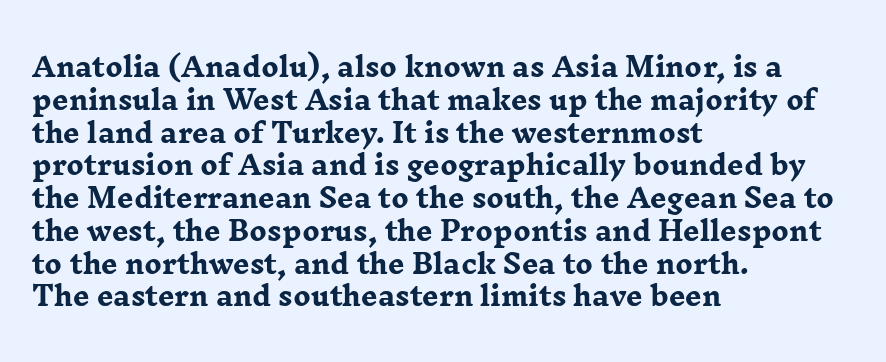
{"italic": "no", "bold": "yes", "underline": "no", "align": "left", "line_spacing": "normal", "line_spacing_ratio": 1.26, "letter_spacing": "normal", "letter_spacing_em": 0.0, "glyph_px": 26}
